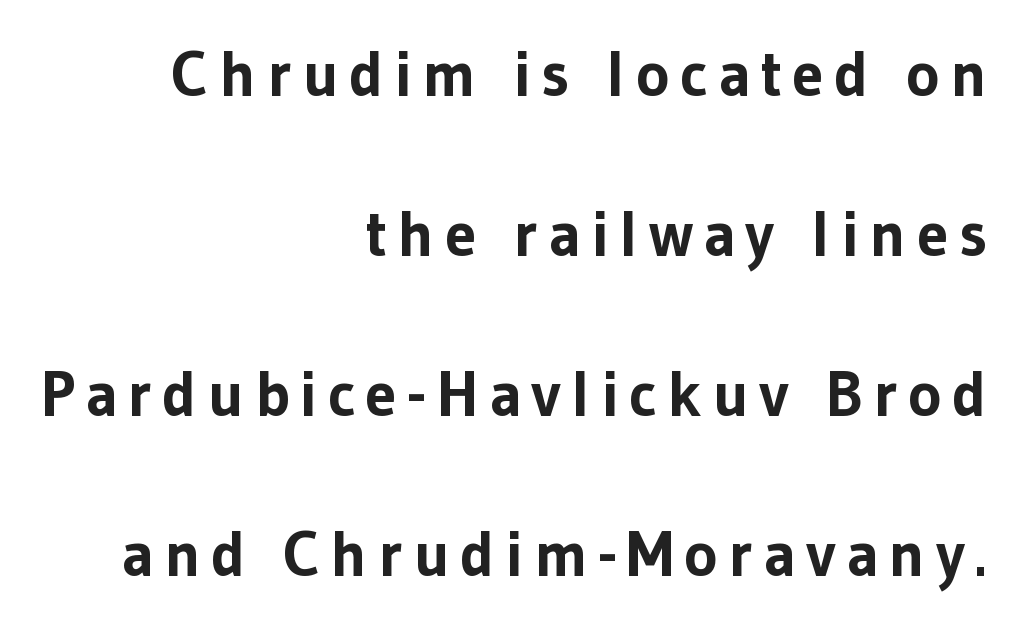
Stroke thickness is high; the sample reads as a true bold. Rows of type keep a wide berth in the vertical direction. The letters stand straight up with perfectly vertical stems. The letters carry no serifs — their stems end cleanly without finishing strokes.
